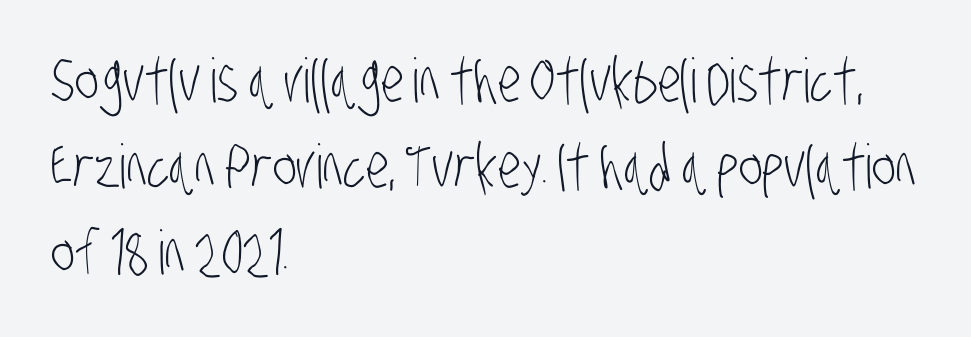
Compared with typical body copy, the letter spacing here is the same. The face used here is proportionally spaced, like ordinary book or web type. The block of text has a typical density, with ordinary space between rows. The weight tops out at a normal text grade. A clean baseline with only descenders dipping below it. The text was rendered using a sans face with plain stroke endings.
